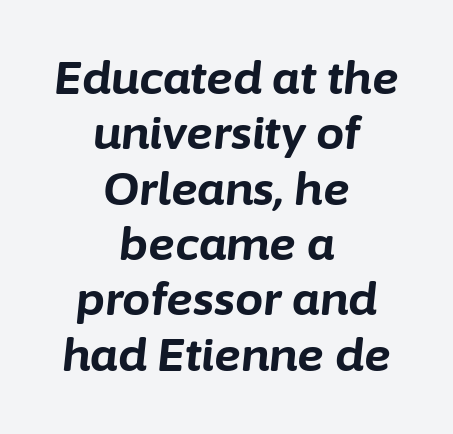
Q: Is the text bold? A: Yes.
Q: Is the text italic (slanted)? A: Yes, it leans right by about 6 degrees.
Q: Is the text underlined? A: No.
Q: How is the paragraph aligned? A: Centered.
Q: Is the spacing between letters normal or unusually wide? A: Normal.
Q: Width (condensed, normal, or wide)? A: Normal.
Q: Stroke contrast? A: Low.
Q: x-height? A: Medium.
Q: Monospaced? A: No.
